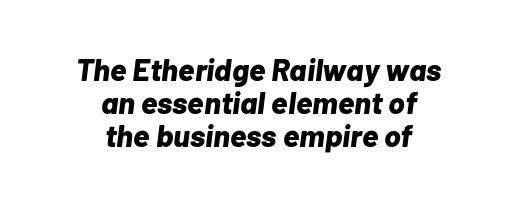
Does the lettering tilt? It does — this is italic. A student would call this center alignment; a typographer would say set centered. You could not count columns in this text — the font is proportionally spaced. The line-height multiplier appears low, near solid setting.
